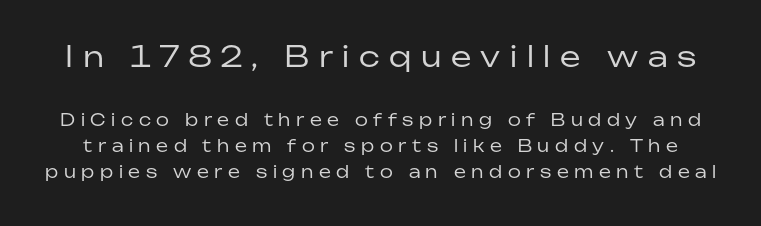
Q: Is the text bold? A: No.
Q: Is the text italic (slanted)? A: No, it is upright.
Q: Is the typeface a serif or a sans-serif typeface? A: Sans-serif.
Q: Is the text underlined? A: No.
Q: Is the spacing between letters normal or unusually wide? A: Unusually wide.
Q: Is the spacing between lines tight, normal or loose? A: Normal.
Q: Which block of text is set in a larger size, the first (top) or the second (bottom)? A: The first (top) one.
Q: Width (condensed, normal, or wide)? A: Normal.
Q: Stroke contrast? A: Low.
Q: x-height? A: Medium.
Q: Monospaced? A: No.
